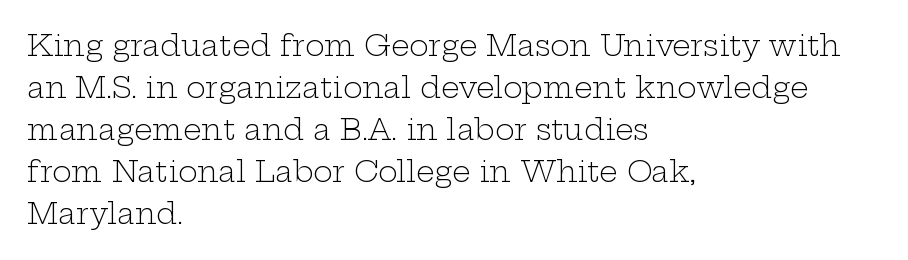
Yep, those are serifs on the letters. Compared with a typical body face, this is equally light or lighter still. Here the glyphs are tracked normally, forming tight word shapes. The lines are quadded left.
